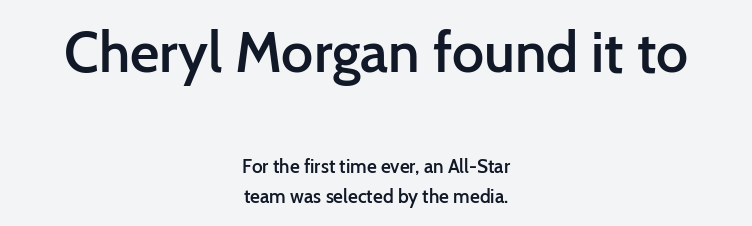
{"serif": "no", "italic": "no", "bold": "semi", "weight": "semibold", "width": "normal", "stroke_contrast": "low", "x_height": "medium", "monospaced": "no", "underline": "no", "align": "center", "line_spacing": "normal", "line_spacing_ratio": 1.6, "letter_spacing": "normal", "letter_spacing_em": 0.0, "larger_block": "first", "size_ratio": 3.0, "glyph_px": 57}
